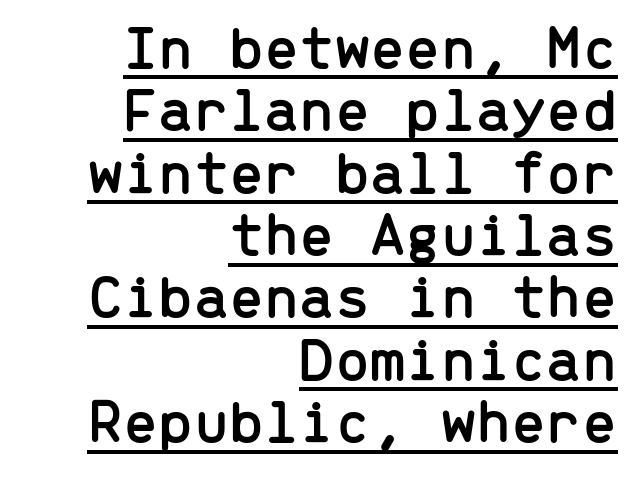
Q: Is the text italic (slanted)? A: No, it is upright.
Q: Is the typeface a serif or a sans-serif typeface? A: Sans-serif.
Q: Is the text underlined? A: Yes.
Q: How is the paragraph aligned? A: Right-aligned.
Q: Is the spacing between letters normal or unusually wide? A: Normal.
Q: Is the spacing between lines tight, normal or loose? A: Tight.
Q: Width (condensed, normal, or wide)? A: Normal.
Q: Stroke contrast? A: Low.
Q: x-height? A: Medium.
Q: Monospaced? A: Yes.
